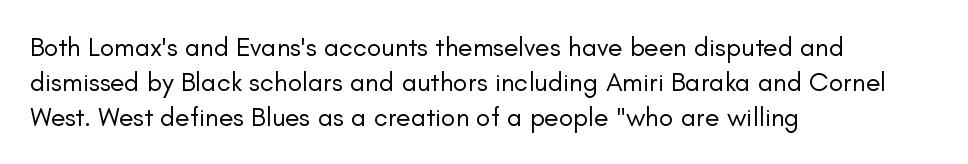
Q: Is the text bold? A: No.
Q: Is the text italic (slanted)? A: No, it is upright.
Q: Is the text underlined? A: No.
Q: How is the paragraph aligned? A: Left-aligned.
Q: Is the spacing between letters normal or unusually wide? A: Normal.
Q: Is the spacing between lines tight, normal or loose? A: Normal.
